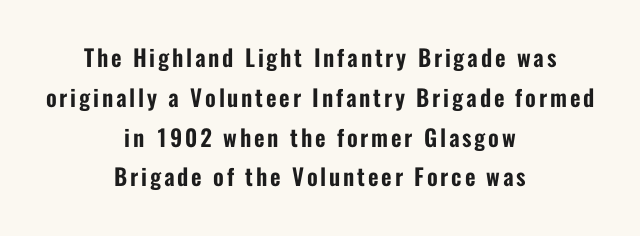
Q: Is the text italic (slanted)? A: No, it is upright.
Q: Is the text underlined? A: No.
Q: How is the paragraph aligned? A: Centered.
